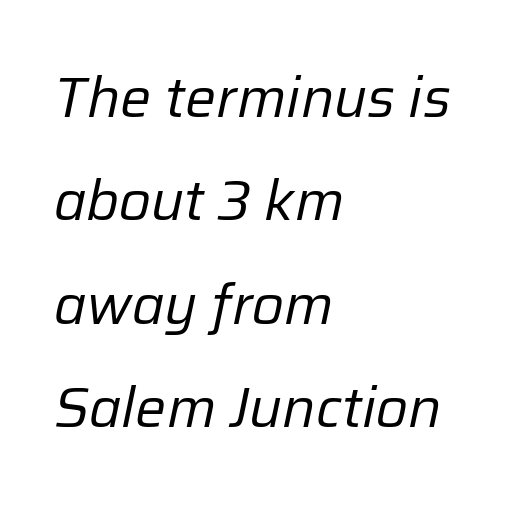
Underline: absent. These lines stack with their left ends in a neat column. The type is set solid horizontally, with unmodified tracking. If you drew a line through each stem, it would be angled.
